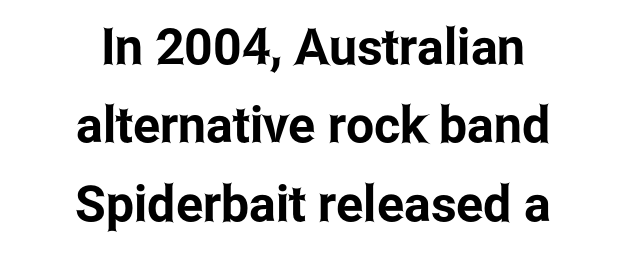
Q: Is the text italic (slanted)? A: No, it is upright.
Q: Is the typeface a serif or a sans-serif typeface? A: Sans-serif.
Q: Is the text underlined? A: No.
Q: How is the paragraph aligned? A: Centered.
Q: Is the spacing between letters normal or unusually wide? A: Normal.
Q: Is the spacing between lines tight, normal or loose? A: Normal.
Q: Width (condensed, normal, or wide)? A: Condensed.
Q: Stroke contrast? A: Low.
Q: x-height? A: Medium.
Q: Monospaced? A: No.
